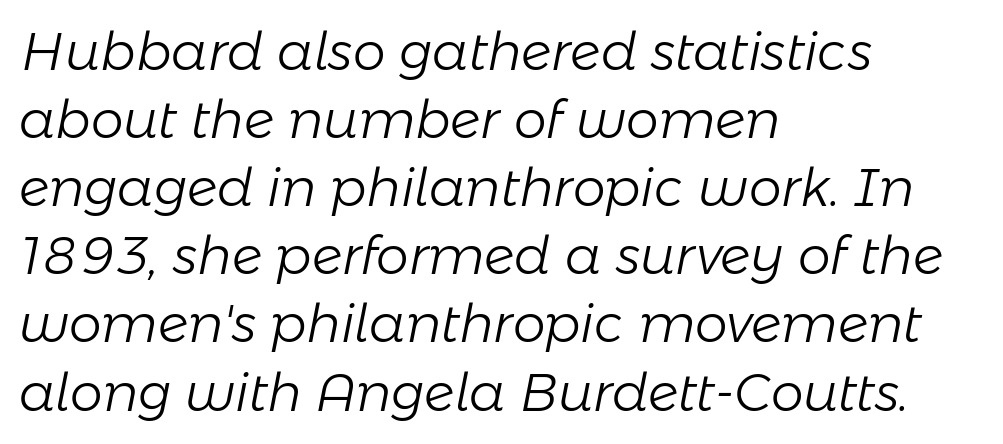
The image shows 52 px light type, italic (leaning right); set left-aligned, normal line spacing (1.31x), normal letter spacing, not underlined; low stroke contrast and a medium x-height.
